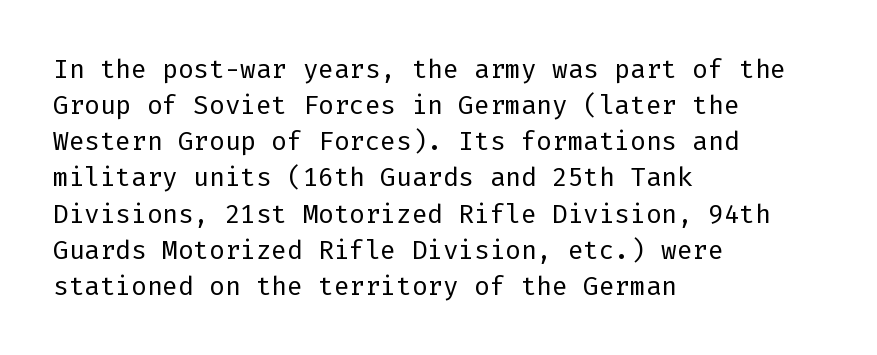
Q: Is the text bold? A: No.
Q: Is the text italic (slanted)? A: No, it is upright.
Q: Is the text underlined? A: No.
Q: How is the paragraph aligned? A: Left-aligned.
Q: Is the spacing between letters normal or unusually wide? A: Normal.
Q: Is the spacing between lines tight, normal or loose? A: Normal.
